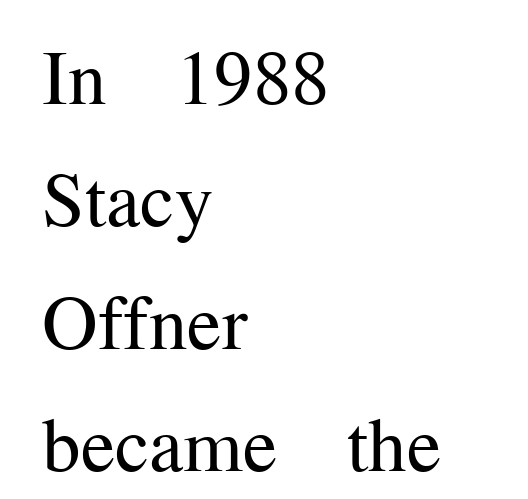
Q: Is the text bold? A: No.
Q: Is the text italic (slanted)? A: No, it is upright.
Q: Is the typeface a serif or a sans-serif typeface? A: Serif.
Q: Is the text underlined? A: No.
Q: How is the paragraph aligned? A: Left-aligned.
Q: Is the spacing between letters normal or unusually wide? A: Normal.
Q: Is the spacing between lines tight, normal or loose? A: Normal.
Q: Width (condensed, normal, or wide)? A: Normal.
Q: Stroke contrast? A: Medium.
Q: x-height? A: Medium.
Q: Monospaced? A: No.
